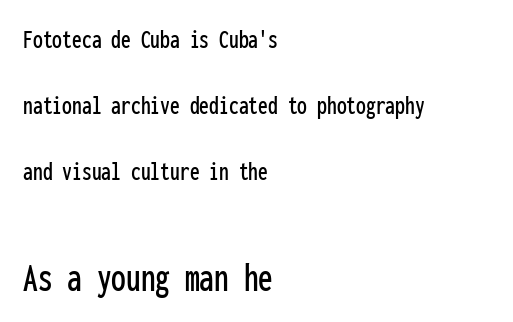
Compared with typical body copy, the letter spacing here is the same. The later block is typeset at a bigger size than the earlier block. In terms of posture, this sample is upright. This rendering employs a face without finishing strokes, i.e., a sans-serif. A bare baseline throughout the passage. This sample has the even, mechanical cadence of fixed-width lettering.
